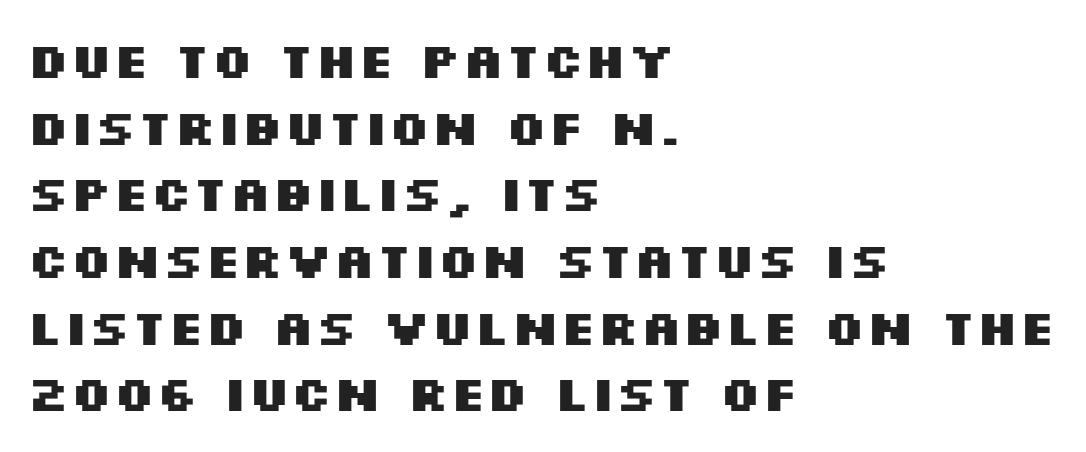
I'd call this a sans setting — the letters go barefoot. The type sits square on the baseline with zero lean. In terms of letterspacing, this is plain default setting. Regarding leading, the lines here are spaced in the standard way.
